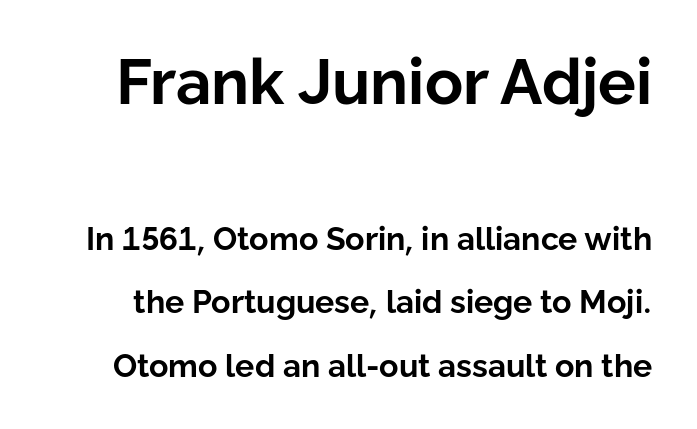
Character widths vary here, with narrow letters taking less room than wide ones. Note: larger setting up top, smaller setting below. The glyphs in this specimen are sans serif. Summary of vertical rhythm: relaxed, with wide interline spacing. Has an underline been added? It has not. There is no visible air inserted between adjacent glyphs.
